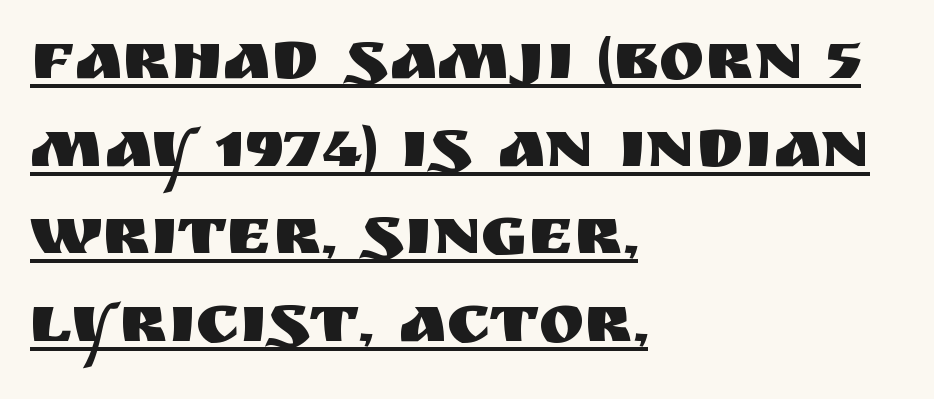
Each new line begins a customary step beneath the previous one. Letterform terminals end flat and unadorned throughout the passage. The passage is arranged the way most books set body copy — flush left. A roman cut, with each character standing at attention.
